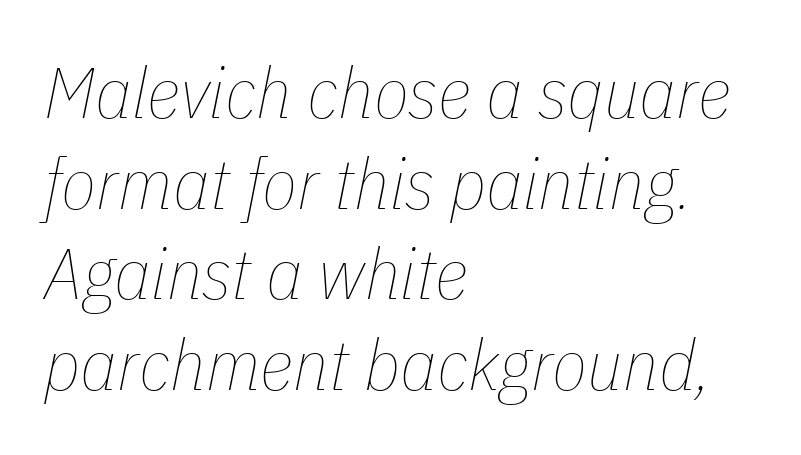
The image shows 72 px thin, condensed type, italic (leaning right); set left-aligned, normal line spacing (1.26x), normal letter spacing, not underlined; low stroke contrast and a medium x-height.
